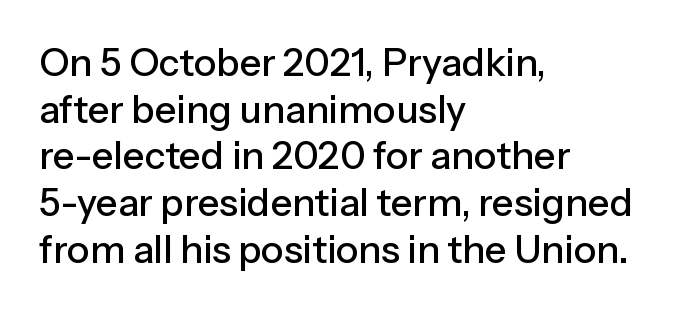
Q: Is the text italic (slanted)? A: No, it is upright.
Q: Is the typeface a serif or a sans-serif typeface? A: Sans-serif.
Q: Is the text underlined? A: No.
Q: How is the paragraph aligned? A: Left-aligned.
Q: Is the spacing between letters normal or unusually wide? A: Normal.
Q: Width (condensed, normal, or wide)? A: Normal.
Q: Stroke contrast? A: Low.
Q: x-height? A: Medium.
Q: Monospaced? A: No.
